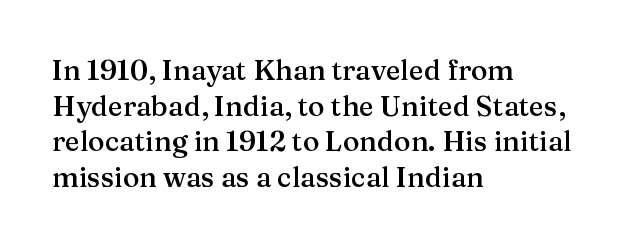
{"serif": "yes", "italic": "no", "bold": "semi", "weight": "semibold", "width": "normal", "stroke_contrast": "medium", "x_height": "medium", "monospaced": "no", "underline": "no", "align": "left", "line_spacing": "normal", "line_spacing_ratio": 1.27, "letter_spacing": "normal", "letter_spacing_em": 0.0, "glyph_px": 28}
